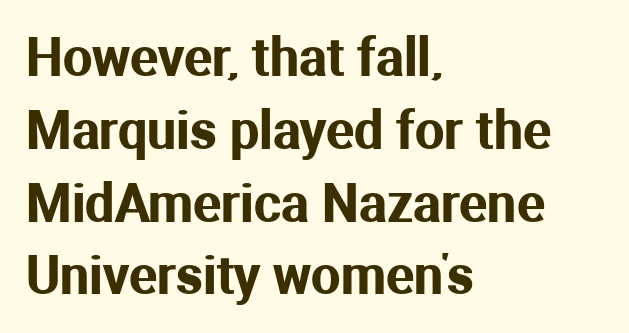
{"serif": "no", "italic": "no", "width": "normal", "stroke_contrast": "medium", "x_height": "medium", "monospaced": "no", "underline": "no", "align": "left", "line_spacing": "normal", "line_spacing_ratio": 1.4, "letter_spacing": "normal", "letter_spacing_em": 0.0, "glyph_px": 52}
